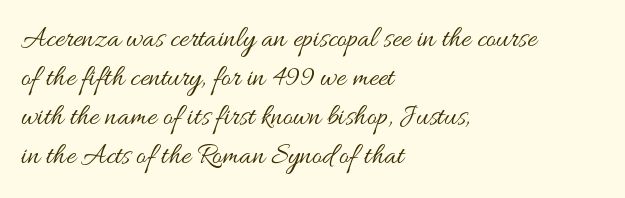
The strokes are not fattened; the text isn't bold. You could not count columns in this text — the font is proportionally spaced. The typesetter chose a ragged-right arrangement here. Tracking value appears to be zero — textbook default spacing.
